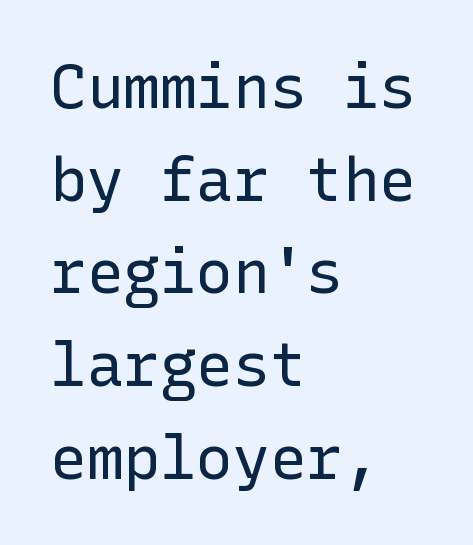
Q: Is the text bold? A: No.
Q: Is the text italic (slanted)? A: No, it is upright.
Q: Is the typeface a serif or a sans-serif typeface? A: Sans-serif.
Q: Is the text underlined? A: No.
Q: How is the paragraph aligned? A: Left-aligned.
Q: Is the spacing between letters normal or unusually wide? A: Normal.
Q: Is the spacing between lines tight, normal or loose? A: Normal.
Q: Width (condensed, normal, or wide)? A: Normal.
Q: Stroke contrast? A: Low.
Q: x-height? A: Medium.
